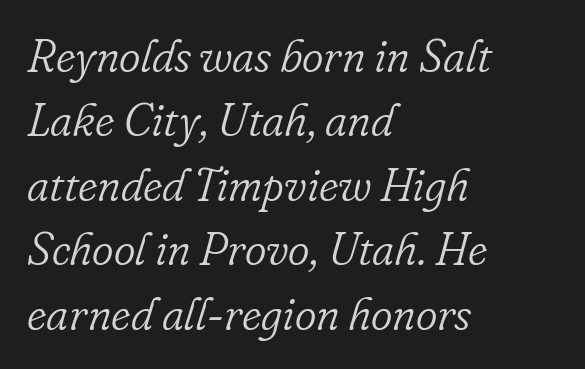
{"serif": "yes", "italic": "yes", "lean": "right", "slant_degrees": 16, "bold": "no", "weight": "light", "width": "normal", "stroke_contrast": "low", "x_height": "small", "monospaced": "no", "underline": "no", "align": "left", "line_spacing": "normal", "line_spacing_ratio": 1.4, "letter_spacing": "normal", "letter_spacing_em": 0.0, "glyph_px": 46}
